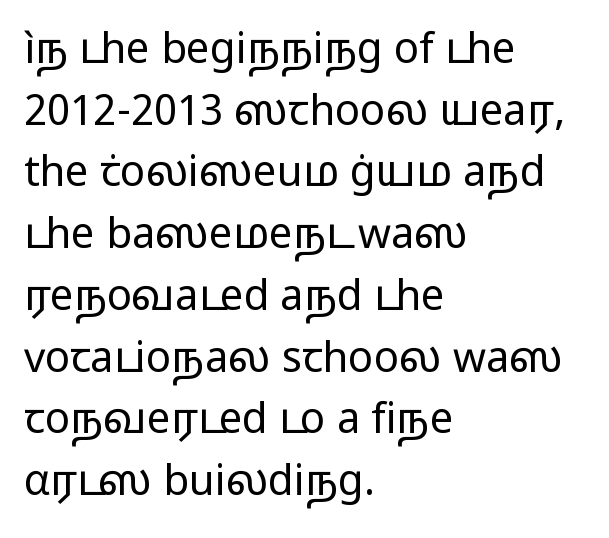
The image shows 42 px regular-weight, wide sans-serif type, upright; set left-aligned, normal line spacing (1.47x), normal letter spacing, not underlined; low stroke contrast and a medium x-height.
